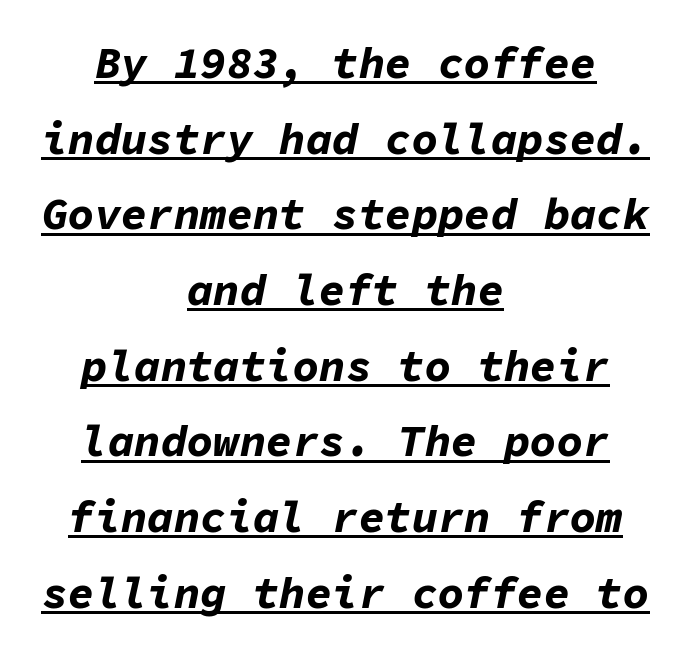
The lines in this sample share a center point and differ in where they start and stop. Beneath each row of characters lies a ruled line. Is the letter spacing exaggerated? No — it looks like the ordinary default. The rendering uses a bold face; every stroke is thick and dark. In terms of posture, this sample is oblique. Note the uniform advance width — an 'i' takes as much space as an 'm'.
